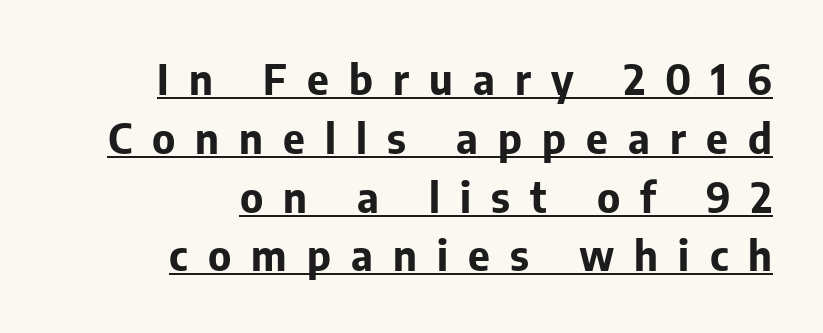
Q: Is the text bold? A: Yes.
Q: Is the text italic (slanted)? A: No, it is upright.
Q: Is the typeface a serif or a sans-serif typeface? A: Sans-serif.
Q: Is the text underlined? A: Yes.
Q: How is the paragraph aligned? A: Right-aligned.
Q: Is the spacing between letters normal or unusually wide? A: Unusually wide.
Q: Is the spacing between lines tight, normal or loose? A: Normal.
Q: Width (condensed, normal, or wide)? A: Normal.
Q: Stroke contrast? A: Low.
Q: x-height? A: Medium.
Q: Monospaced? A: No.
